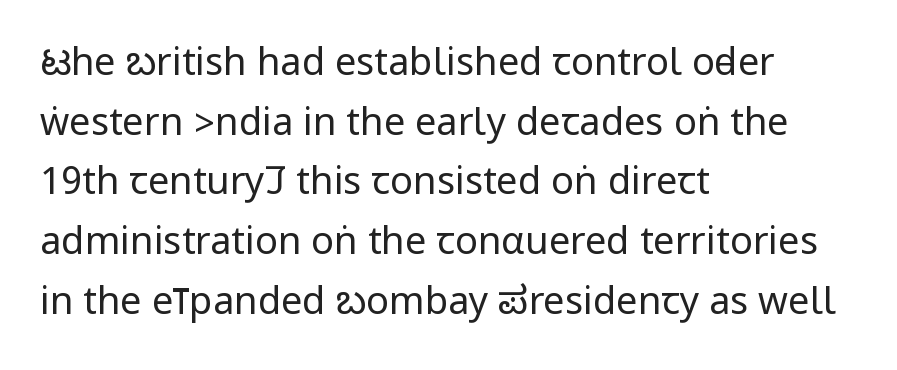
The lettering holds an erect, upright posture throughout. Quick note: interline space is typical. Alignment: flush left. The passage shown is typeset with a sans-serif family. Weight: regular or lighter.
